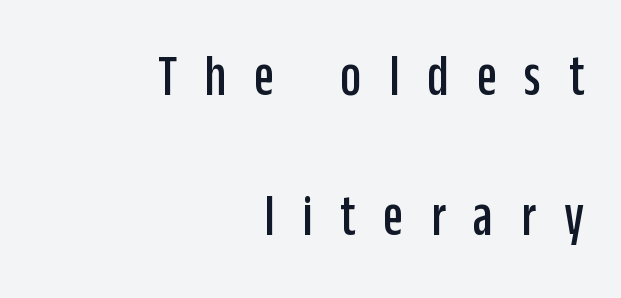
{"serif": "no", "italic": "no", "width": "condensed", "stroke_contrast": "low", "x_height": "large", "monospaced": "no", "underline": "no", "align": "right", "line_spacing": "loose", "line_spacing_ratio": 2.37, "letter_spacing": "wide", "letter_spacing_em": 0.47, "glyph_px": 59}
